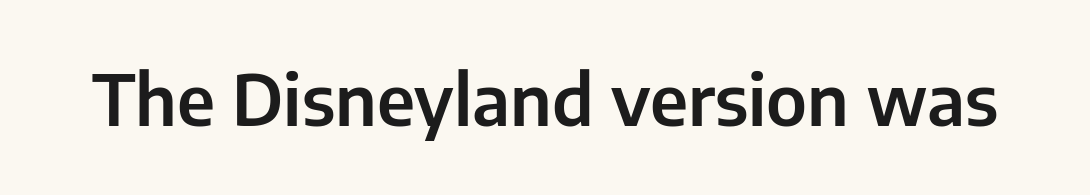
The image shows 70 px sans-serif type, upright; set normal letter spacing, not underlined; low stroke contrast and a medium x-height.
